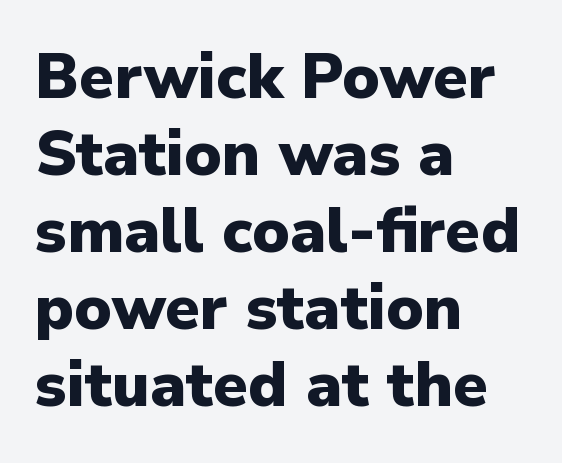
The image shows 62 px heavy sans-serif type, upright; set left-aligned, line spacing 1.24x, normal letter spacing, not underlined; low stroke contrast and a medium x-height.
